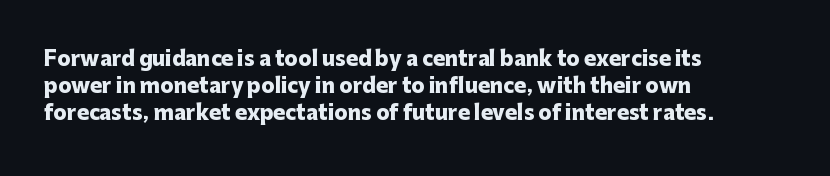
It's the straight-up-and-down kind of type. The letters sit at their default tracking, neither squeezed nor spread. Line starts are locked; line ends wander. This is heavy type, rendered in bold. Baseline-to-baseline distance is the conventional proportion of letter height.
